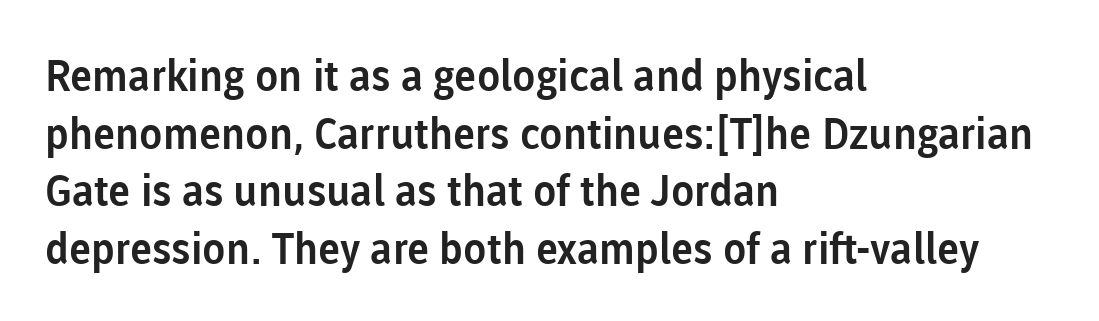
Q: Is the text italic (slanted)? A: No, it is upright.
Q: Is the typeface a serif or a sans-serif typeface? A: Sans-serif.
Q: Is the text underlined? A: No.
Q: How is the paragraph aligned? A: Left-aligned.
Q: Is the spacing between letters normal or unusually wide? A: Normal.
Q: Is the spacing between lines tight, normal or loose? A: Normal.
Q: Width (condensed, normal, or wide)? A: Normal.
Q: Stroke contrast? A: Low.
Q: x-height? A: Medium.
Q: Monospaced? A: No.
